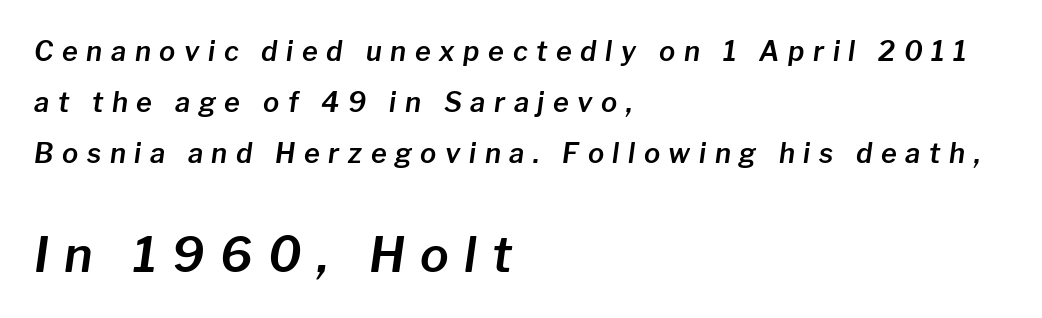
The image shows 48 px text type, italic (leaning right); set left-aligned, line spacing 1.88x, unusually wide letter spacing (+0.32 em), not underlined; the second (bottom) block is 1.78x larger; low stroke contrast and a medium x-height.
